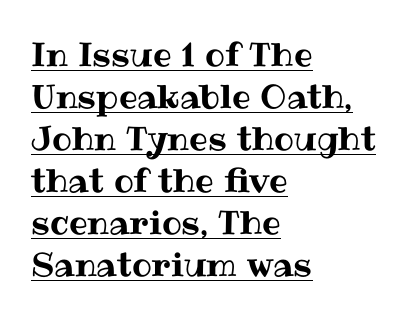
{"italic": "no", "width": "normal", "stroke_contrast": "medium", "x_height": "medium", "monospaced": "no", "underline": "yes", "align": "left", "line_spacing": "normal", "line_spacing_ratio": 1.27, "letter_spacing": "normal", "letter_spacing_em": 0.0, "glyph_px": 33}
